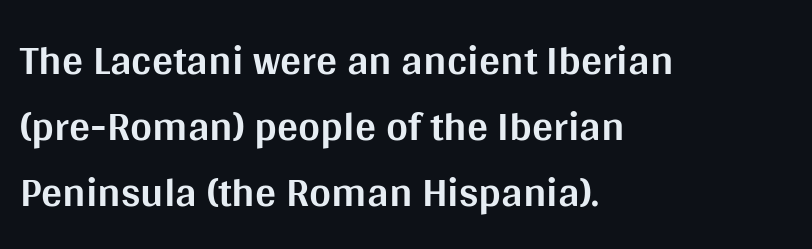
The image shows 42 px bold sans-serif type, upright; set left-aligned, normal line spacing (1.57x), normal letter spacing, not underlined; medium stroke contrast and a large x-height.
